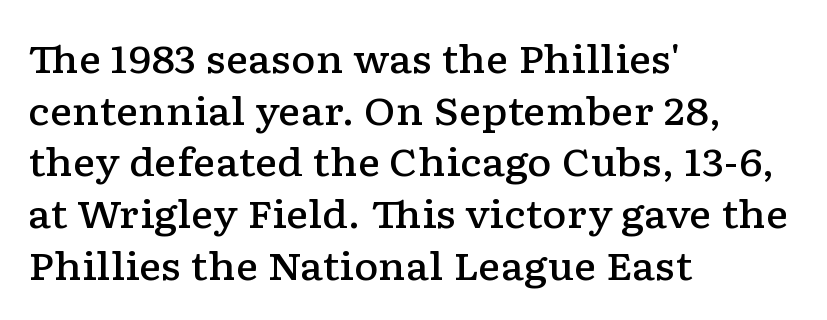
This sample has the flowing, uneven cadence of proportional lettering. Emphasis by weight is partial: semibold. Baseline-to-baseline distance is the conventional proportion of letter height. Is this a sans? No — the strokes have serifs. This sample uses plain, unmodified letter spacing. Anything drawn beneath the words? Only blank space.
